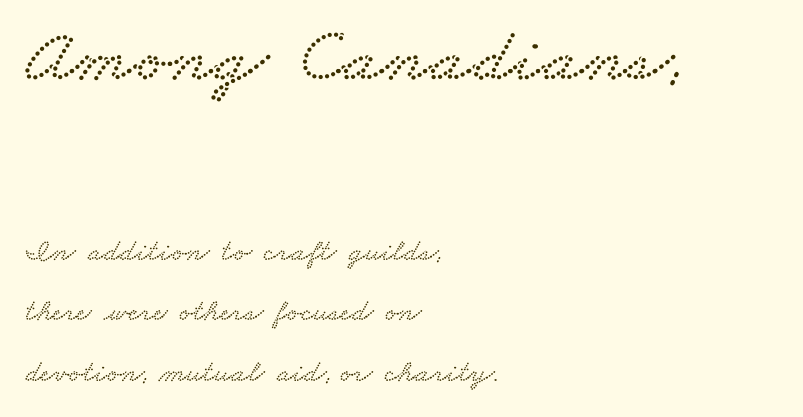
The image shows 77 px wide serif type; set left-aligned, loose line spacing (1.95x), normal letter spacing, not underlined; the first (top) block is 2.48x larger; low stroke contrast and a small x-height.
